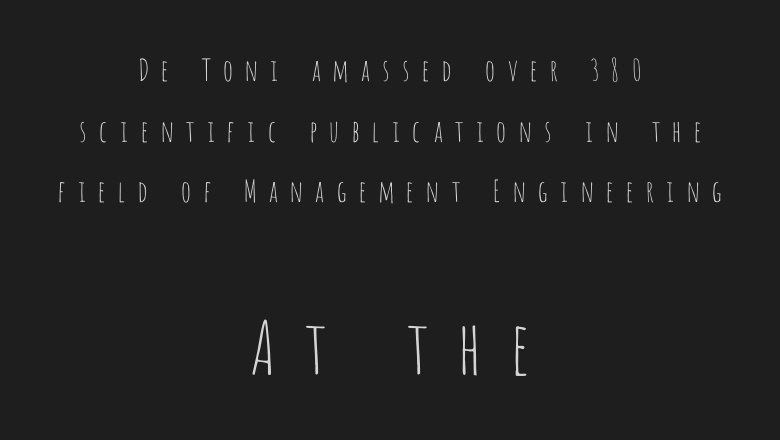
The image shows 74 px thin, condensed sans-serif type, upright; set centered, loose line spacing (2.02x), unusually wide letter spacing (+0.35 em), not underlined; the second (bottom) block is 2.47x larger; low stroke contrast and a large x-height.
